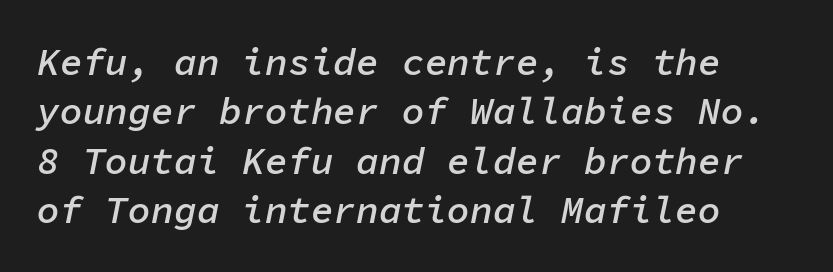
Any mark beneath the type? The region is blank. The leading is moderate, giving the passage an even texture. A bit beefed up — I'd call it semibold rather than bold. Yep, that's italic — everything's leaning. The horizontal fit of the characters is conventional and even. Every character here occupies the same horizontal width, giving the sample a typewriter-like rhythm.
